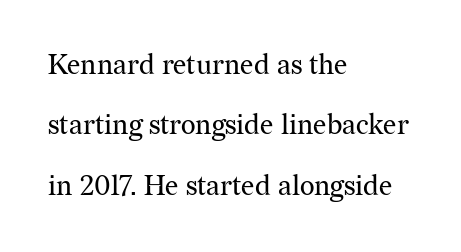
The image shows 28 px regular-weight serif type, upright; set left-aligned, loose line spacing (2.16x), normal letter spacing, not underlined; medium stroke contrast and a medium x-height.
